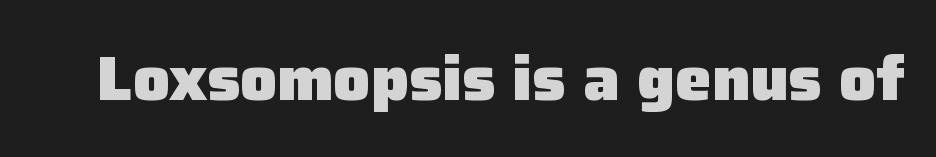
{"serif": "no", "italic": "no", "bold": "yes", "weight": "heavy", "width": "normal", "stroke_contrast": "low", "x_height": "medium", "monospaced": "no", "underline": "no", "letter_spacing": "normal", "letter_spacing_em": 0.0, "glyph_px": 61}
